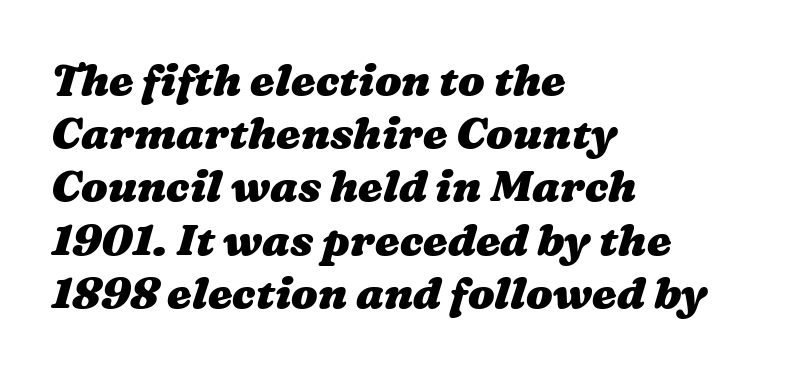
{"bold": "yes", "weight": "heavy", "width": "wide", "stroke_contrast": "medium", "x_height": "medium", "monospaced": "no", "underline": "no", "align": "left", "line_spacing_ratio": 1.21, "letter_spacing": "normal", "letter_spacing_em": 0.0, "glyph_px": 44}
